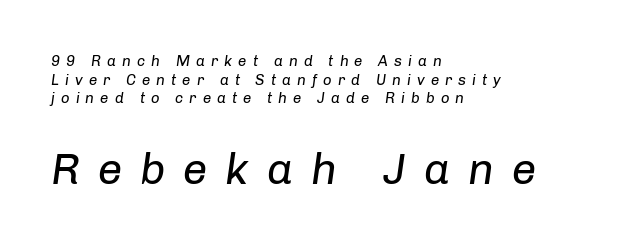
Q: Is the text bold? A: No.
Q: Is the text italic (slanted)? A: Yes, it leans right by about 8 degrees.
Q: Is the text underlined? A: No.
Q: How is the paragraph aligned? A: Left-aligned.
Q: Is the spacing between letters normal or unusually wide? A: Unusually wide.
Q: Which block of text is set in a larger size, the first (top) or the second (bottom)? A: The second (bottom) one.
Q: Width (condensed, normal, or wide)? A: Normal.
Q: Stroke contrast? A: Low.
Q: x-height? A: Medium.
Q: Monospaced? A: No.
